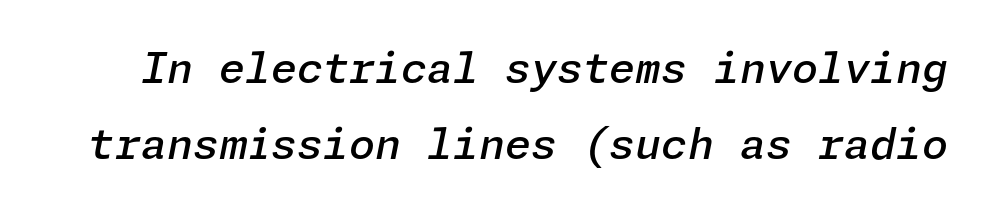
The image shows 42 px semibold type, italic (leaning right); set line spacing 1.82x, normal letter spacing, not underlined; low stroke contrast and a medium x-height.
